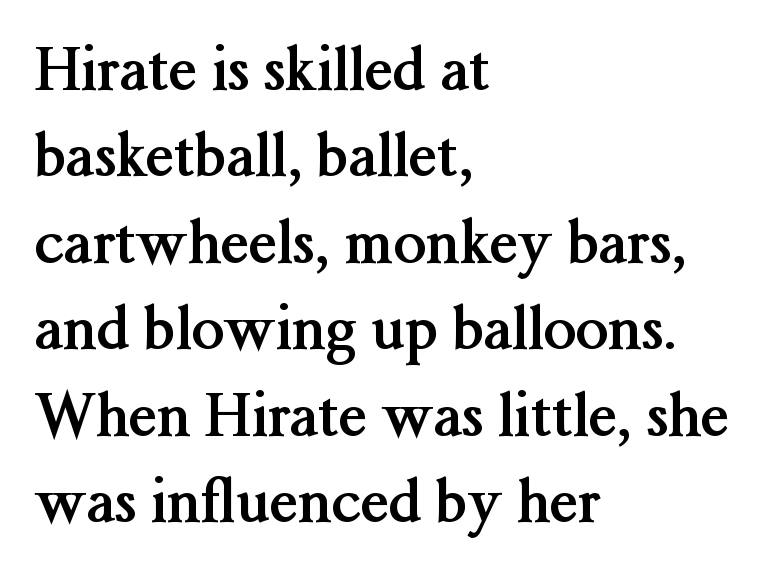
A typesetter would call this proportional, since set widths differ per character. A roman cut, with each character standing at attention. Plenty of ink on the page — the face is bold. Type style note: has serifs. The rag falls on the right side of this text block.
